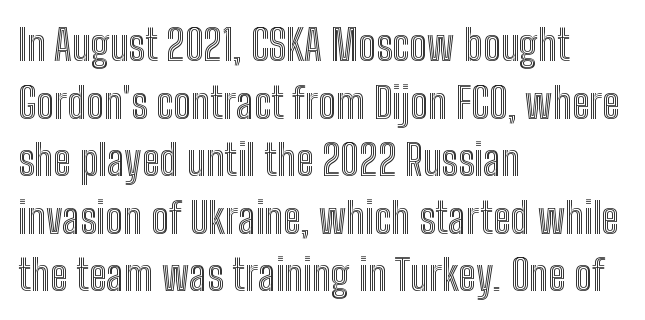
{"italic": "no", "width": "condensed", "x_height": "medium", "monospaced": "no", "underline": "no", "align": "left", "line_spacing": "normal", "line_spacing_ratio": 1.34, "letter_spacing": "normal", "letter_spacing_em": 0.0, "glyph_px": 43}
